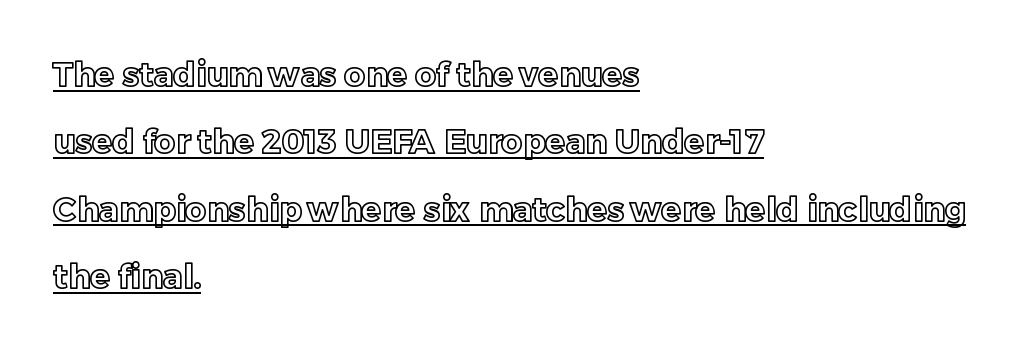
{"italic": "no", "width": "normal", "x_height": "medium", "monospaced": "no", "underline": "yes", "align": "left", "line_spacing": "loose", "line_spacing_ratio": 2.04, "letter_spacing": "normal", "letter_spacing_em": 0.0, "glyph_px": 33}
